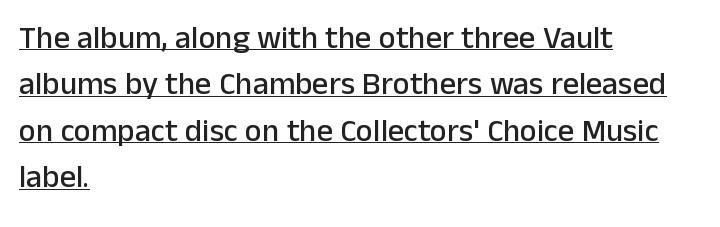
Q: Is the text italic (slanted)? A: No, it is upright.
Q: Is the typeface a serif or a sans-serif typeface? A: Sans-serif.
Q: Is the text underlined? A: Yes.
Q: How is the paragraph aligned? A: Left-aligned.
Q: Is the spacing between letters normal or unusually wide? A: Normal.
Q: Is the spacing between lines tight, normal or loose? A: Normal.
Q: Width (condensed, normal, or wide)? A: Normal.
Q: Stroke contrast? A: Low.
Q: x-height? A: Medium.
Q: Monospaced? A: No.
